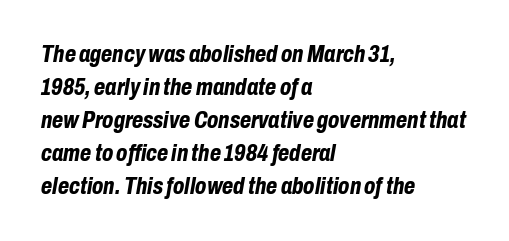
Regarding leading, the lines here are spaced in the standard way. The space beneath each line is pristine and unruled. The glyphs look as if they've been sheared to an angle. What stands out about the letter spacing? Nothing — it is the standard amount. The setting favours the left margin, as ordinary paragraphs usually do.
